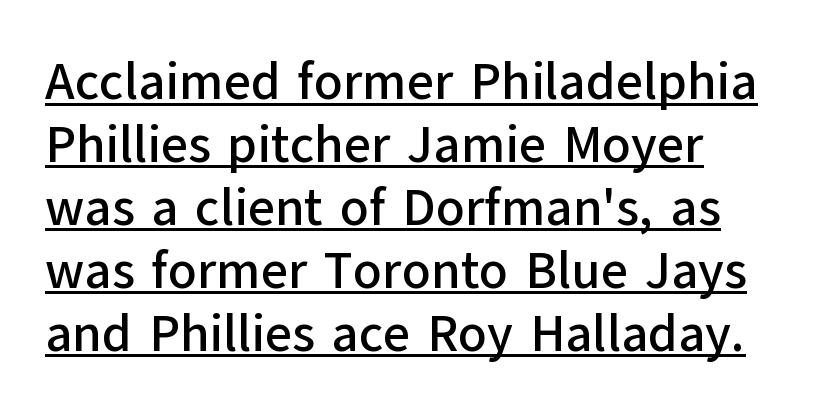
The image shows 52 px sans-serif type, upright; set line spacing 1.21x, normal letter spacing, underlined; low stroke contrast and a medium x-height.
